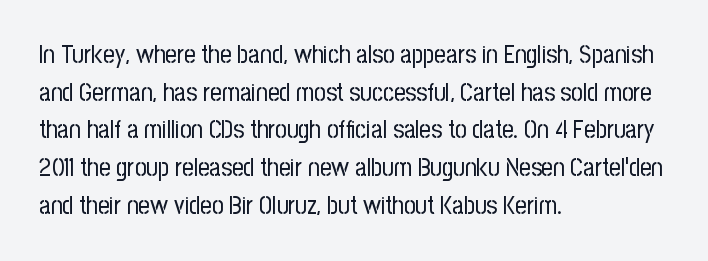
Q: Is the text bold? A: No.
Q: Is the text italic (slanted)? A: No, it is upright.
Q: Is the text underlined? A: No.
Q: How is the paragraph aligned? A: Left-aligned.
Q: Is the spacing between letters normal or unusually wide? A: Normal.
Q: Is the spacing between lines tight, normal or loose? A: Normal.
